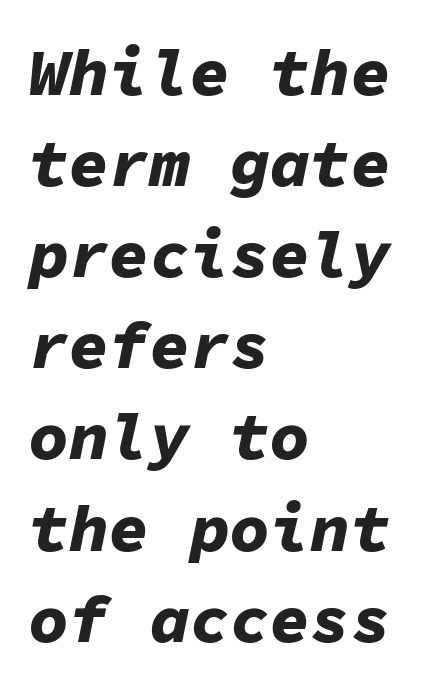
The image shows 67 px bold type, italic (leaning right), monospaced; set left-aligned, normal line spacing (1.36x), normal letter spacing, not underlined; low stroke contrast and a medium x-height.
